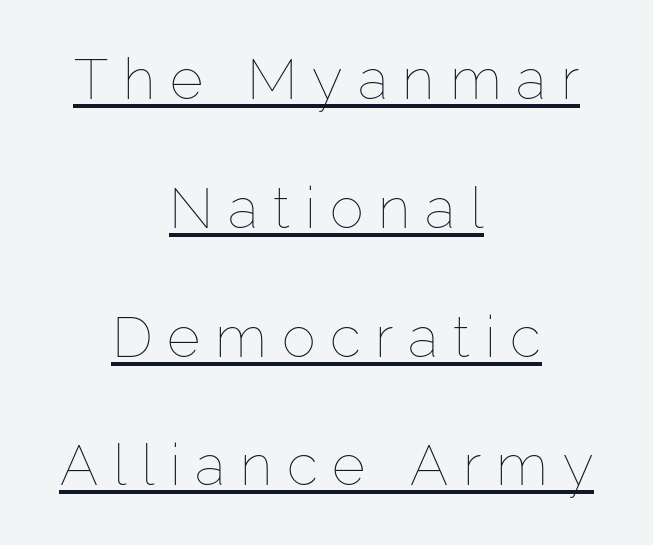
{"italic": "no", "bold": "no", "weight": "thin", "width": "normal", "stroke_contrast": "low", "x_height": "medium", "monospaced": "no", "underline": "yes", "align": "center", "line_spacing": "loose", "line_spacing_ratio": 2.26, "letter_spacing": "wide", "letter_spacing_em": 0.26, "glyph_px": 57}
